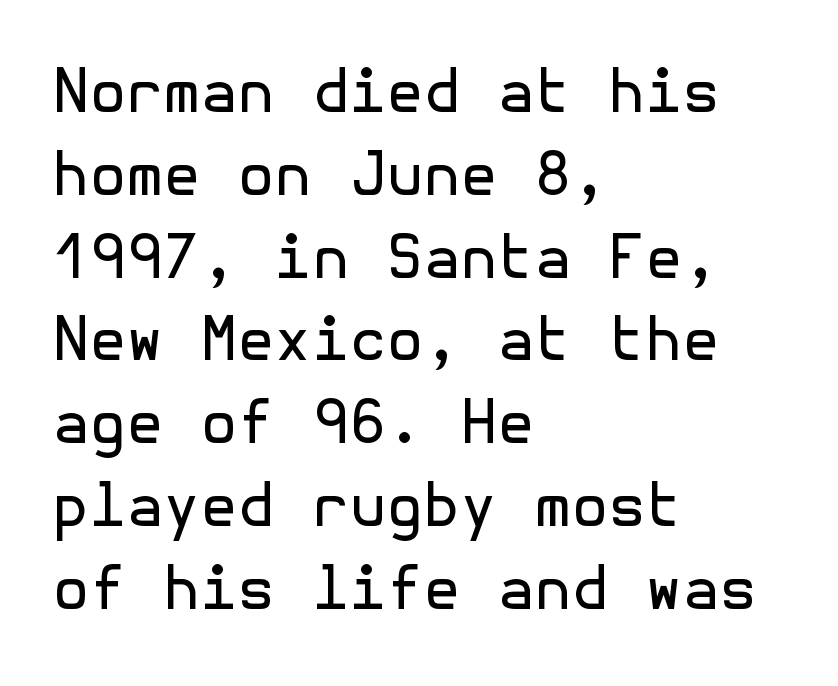
The image shows 60 px regular-weight sans-serif type, upright; set left-aligned, normal line spacing (1.38x), normal letter spacing, not underlined; a medium x-height.
